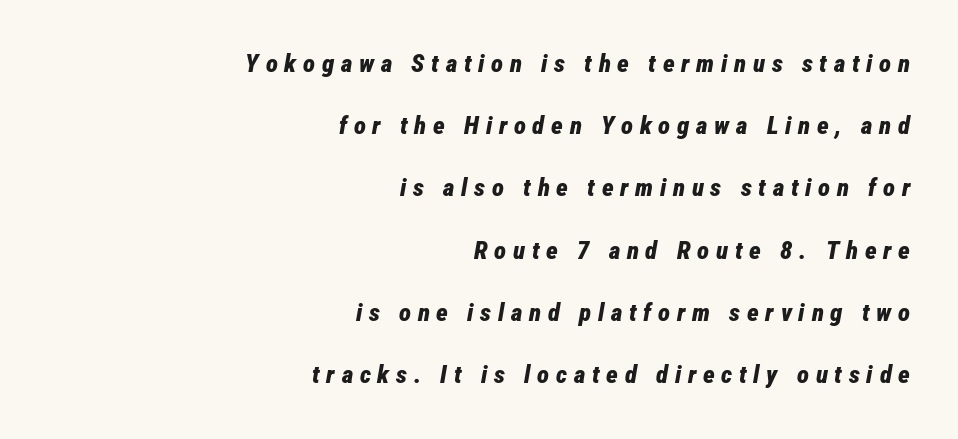
{"italic": "yes", "lean": "right", "slant_degrees": 12, "bold": "yes", "underline": "no", "align": "right", "line_spacing": "loose", "line_spacing_ratio": 2.49, "letter_spacing": "wide", "letter_spacing_em": 0.27, "glyph_px": 25}
